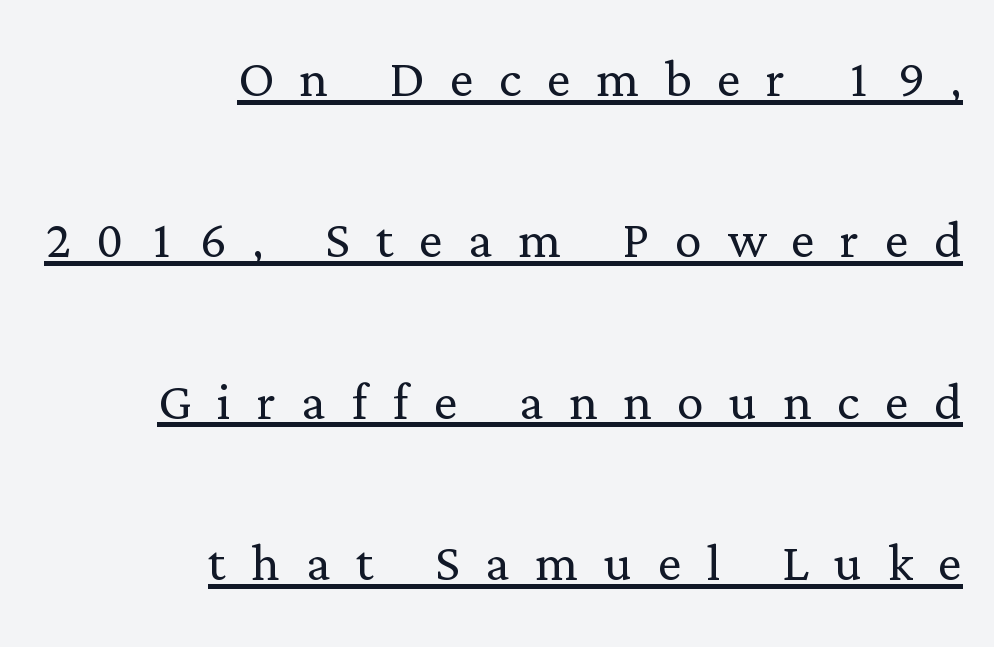
{"serif": "yes", "italic": "no", "bold": "no", "weight": "light", "width": "normal", "stroke_contrast": "low", "x_height": "medium", "monospaced": "no", "underline": "yes", "align": "right", "line_spacing": "loose", "line_spacing_ratio": 2.41, "letter_spacing": "wide", "letter_spacing_em": 0.38, "glyph_px": 67}
